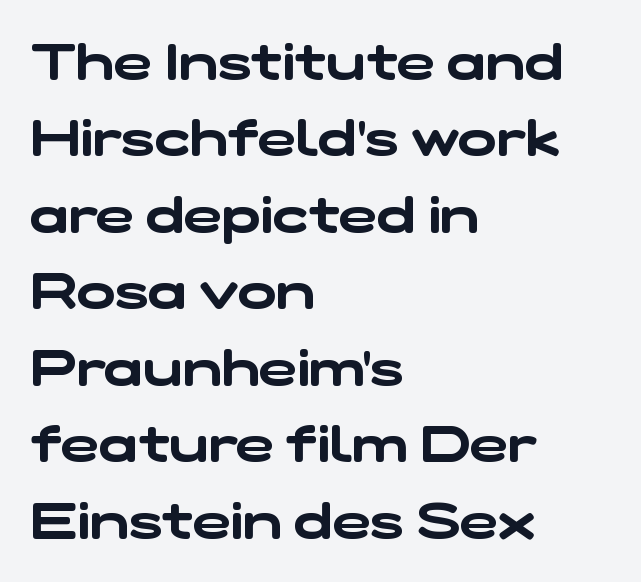
{"serif": "no", "width": "wide", "stroke_contrast": "low", "x_height": "medium", "monospaced": "no", "underline": "no", "align": "left", "line_spacing": "normal", "line_spacing_ratio": 1.5, "letter_spacing": "normal", "letter_spacing_em": 0.0, "glyph_px": 51}
